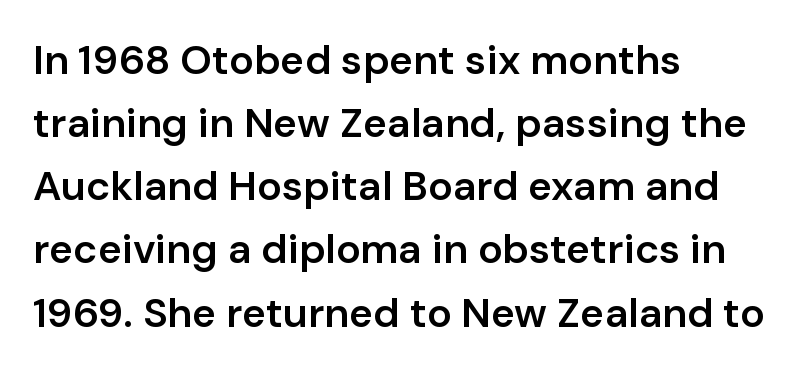
The image shows 41 px semibold sans-serif type, upright; set left-aligned, normal line spacing (1.54x), normal letter spacing, not underlined; low stroke contrast and a medium x-height.
